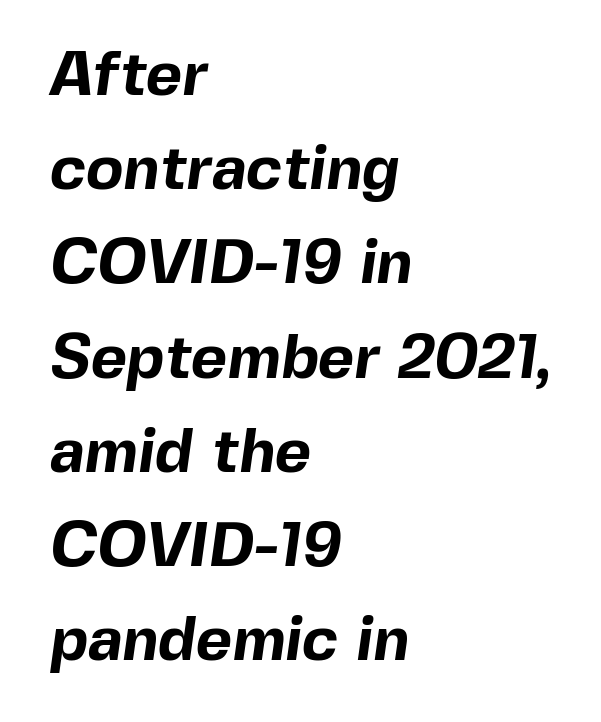
{"serif": "no", "bold": "yes", "weight": "bold", "width": "normal", "x_height": "medium", "monospaced": "no", "underline": "no", "align": "left", "line_spacing": "normal", "line_spacing_ratio": 1.52, "letter_spacing": "normal", "letter_spacing_em": 0.0, "glyph_px": 62}
